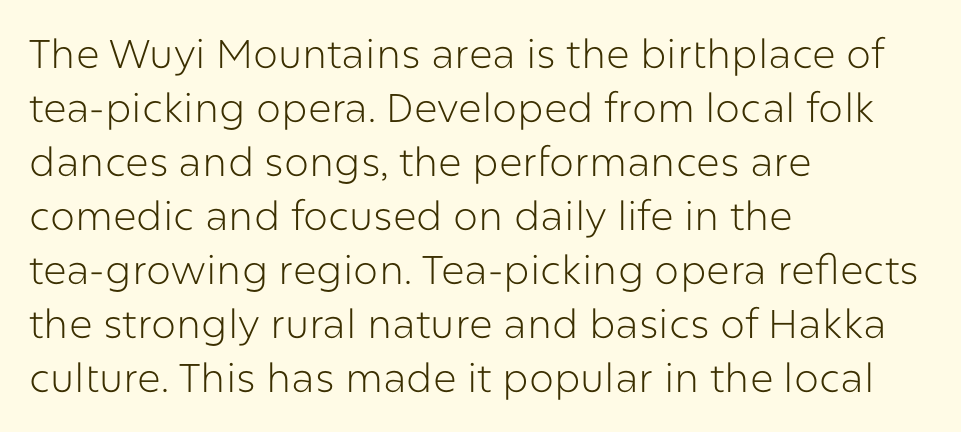
Q: Is the text bold? A: No.
Q: Is the text italic (slanted)? A: No, it is upright.
Q: Is the typeface a serif or a sans-serif typeface? A: Sans-serif.
Q: Is the text underlined? A: No.
Q: How is the paragraph aligned? A: Left-aligned.
Q: Is the spacing between letters normal or unusually wide? A: Normal.
Q: Is the spacing between lines tight, normal or loose? A: Normal.
Q: Width (condensed, normal, or wide)? A: Normal.
Q: Stroke contrast? A: Low.
Q: x-height? A: Medium.
Q: Monospaced? A: No.
